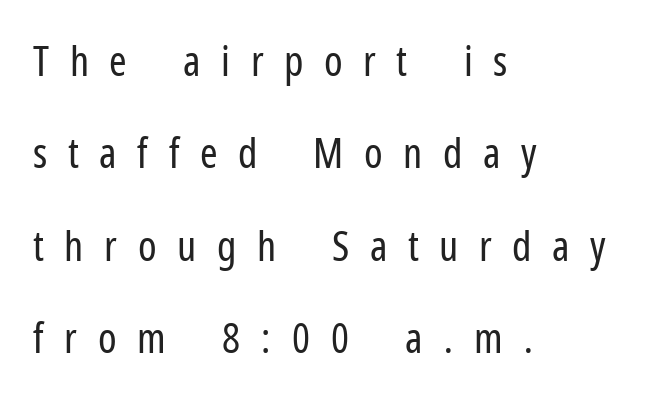
The image shows 42 px regular-weight, condensed sans-serif type, upright; set left-aligned, loose line spacing (2.2x), unusually wide letter spacing (+0.49 em), not underlined; low stroke contrast and a medium x-height.
